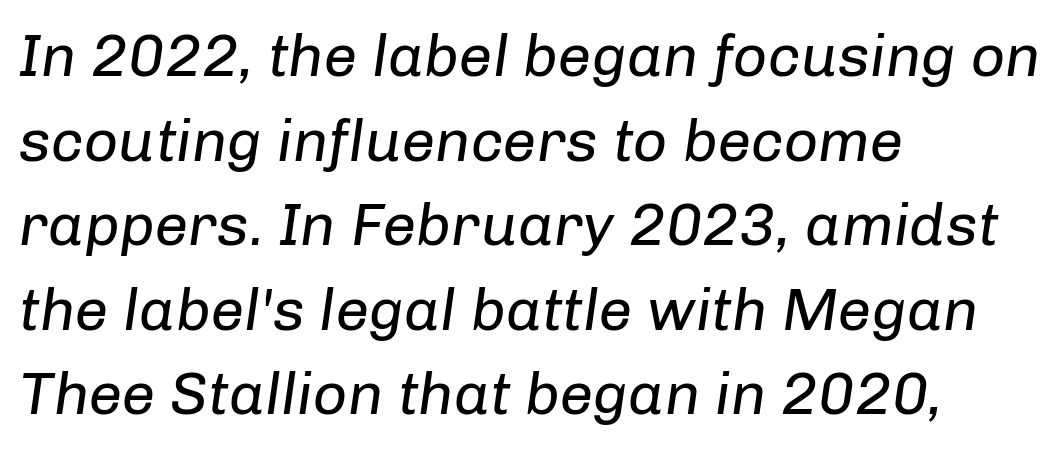
The image shows 60 px regular-weight type, italic (leaning right); set left-aligned, normal line spacing (1.41x), normal letter spacing, not underlined; low stroke contrast and a medium x-height.
